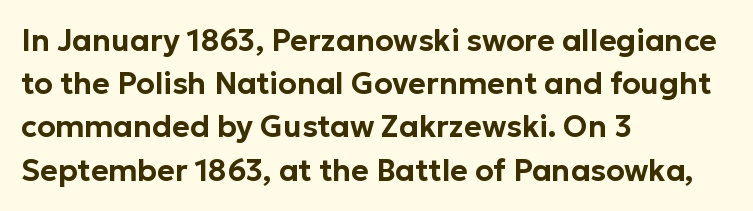
The ragged edge is on the right, which tells us the setting is flush left. Regarding serifs, this sample does without them. What stands out about the letter spacing? Nothing — it is the standard amount. Students, observe: this is what conventionally led text looks like. These lines are rendered in a variable-pitch font.
